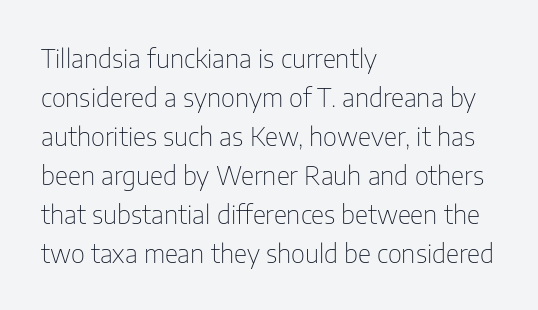
Each new line begins a customary step beneath the previous one. Students, note that the glyphs here touch the page at normal intervals. Letters rest on an invisible, unmarked baseline. Posture: upright roman.
